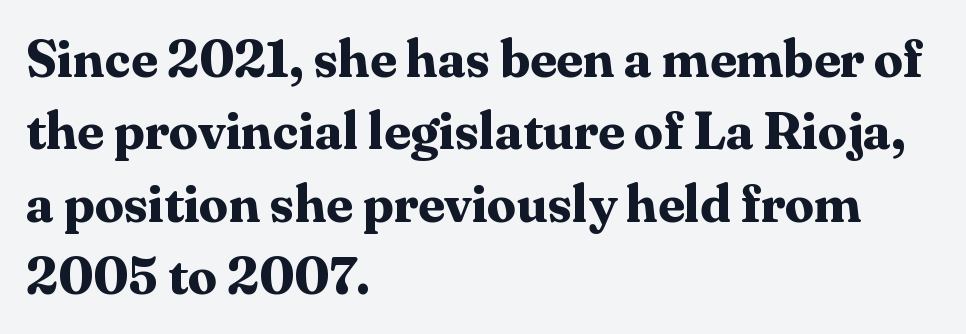
The image shows 52 px bold serif type, upright; set left-aligned, normal line spacing (1.39x), normal letter spacing, not underlined; medium stroke contrast and a medium x-height.
